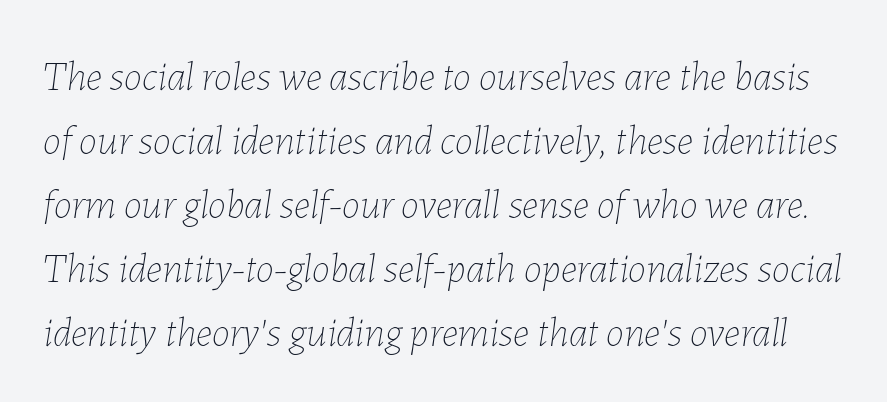
How would I describe the line gaps? Plain and ordinary. Vertical stems look standard width or narrower in stroke. Unmarked baselines from the first word to the last. Between one letter and the next there's only the usual sliver of space. Here the designer chose a conventional face with non-uniform glyph widths.
